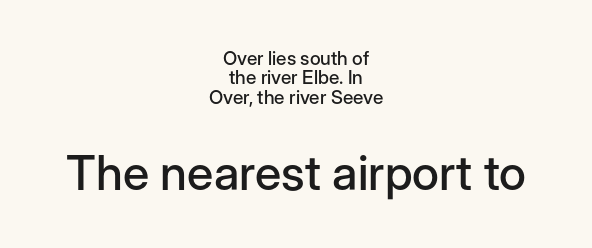
You can tell it's not italic because the verticals are truly vertical. Observe the absence of serifs on each vertical stroke in this sample. Just letters on the line, the space beneath them empty. Reading top to bottom, the characters get bigger at the block break.
